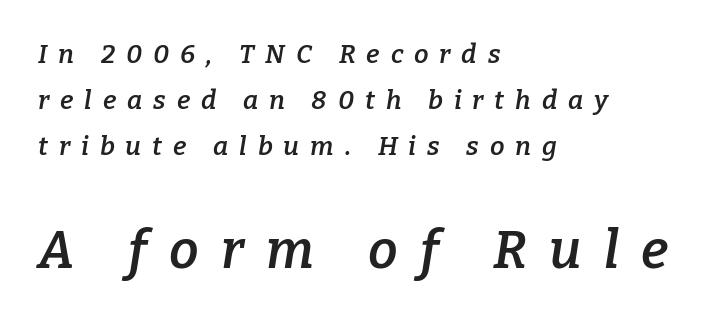
Q: Is the text bold? A: Semi-bold.
Q: Is the text italic (slanted)? A: Yes, it leans right by about 9 degrees.
Q: Is the typeface a serif or a sans-serif typeface? A: Serif.
Q: Is the text underlined? A: No.
Q: How is the paragraph aligned? A: Left-aligned.
Q: Is the spacing between letters normal or unusually wide? A: Unusually wide.
Q: Which block of text is set in a larger size, the first (top) or the second (bottom)? A: The second (bottom) one.
Q: Width (condensed, normal, or wide)? A: Normal.
Q: Stroke contrast? A: Low.
Q: x-height? A: Medium.
Q: Monospaced? A: No.
